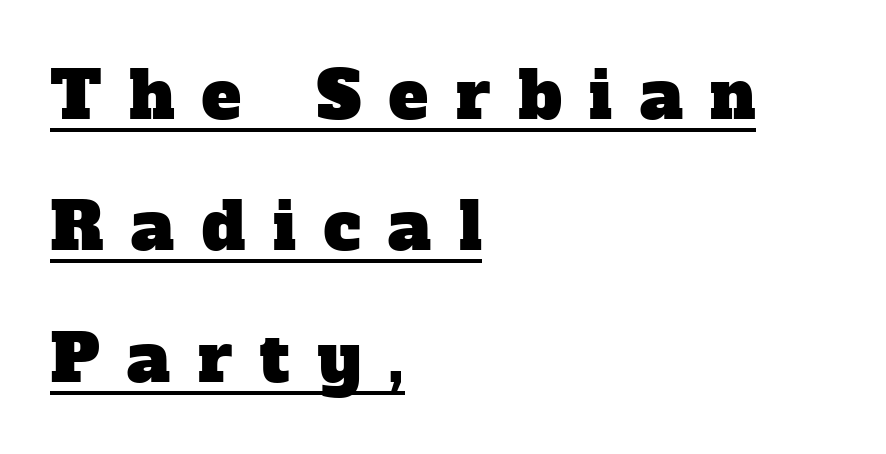
Stroke terminals: seriffed. Leading: increased. The glyphs are accompanied by a horizontal stroke just below them. You could not count columns in this text — the font is proportionally spaced. Leftover space on each line is placed entirely after the last word.
